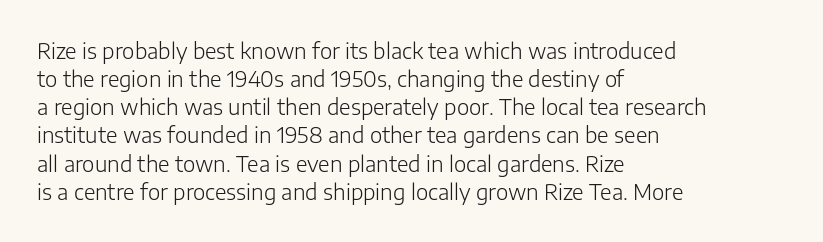
The image shows 21 px text type, upright; set left-aligned, normal line spacing (1.34x), normal letter spacing, not underlined.
